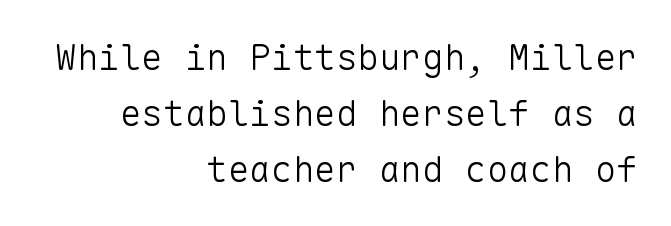
The image shows 36 px light sans-serif type, upright, monospaced; set right-aligned, normal line spacing (1.55x), normal letter spacing, not underlined; low stroke contrast and a medium x-height.
